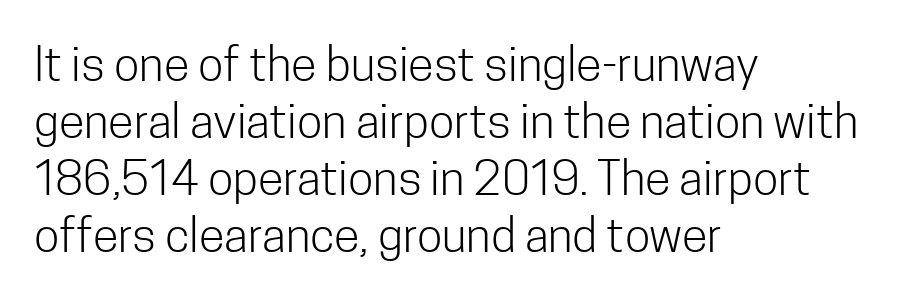
The image shows 47 px light, condensed sans-serif type, upright; set left-aligned, line spacing 1.21x, normal letter spacing, not underlined; low stroke contrast and a medium x-height.
